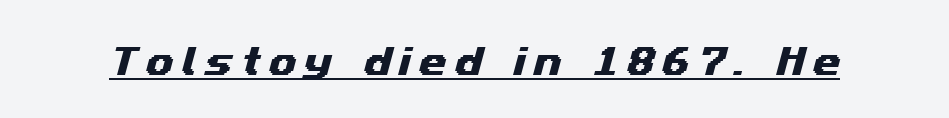
The image shows 32 px wide sans-serif type; set unusually wide letter spacing (+0.24 em), underlined; medium stroke contrast and a medium x-height.
